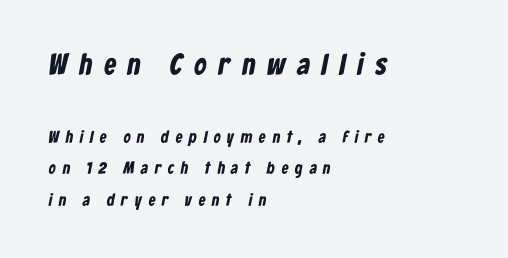
{"serif": "no", "bold": "yes", "weight": "bold", "width": "condensed", "stroke_contrast": "low", "x_height": "medium", "monospaced": "no", "underline": "no", "align": "left", "line_spacing_ratio": 1.84, "letter_spacing": "wide", "letter_spacing_em": 0.4, "larger_block": "first", "size_ratio": 1.76, "glyph_px": 30}
